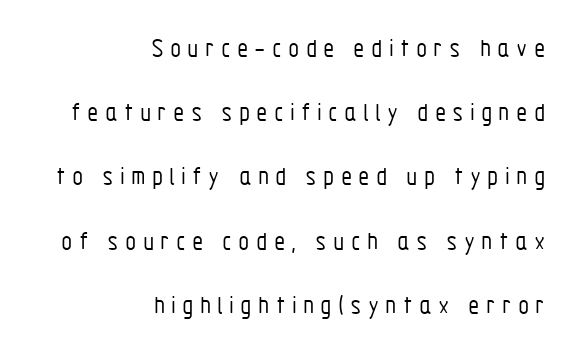
Q: Is the text bold? A: No.
Q: Is the text italic (slanted)? A: No, it is upright.
Q: Is the text underlined? A: No.
Q: How is the paragraph aligned? A: Right-aligned.
Q: Is the spacing between letters normal or unusually wide? A: Unusually wide.
Q: Is the spacing between lines tight, normal or loose? A: Loose.
